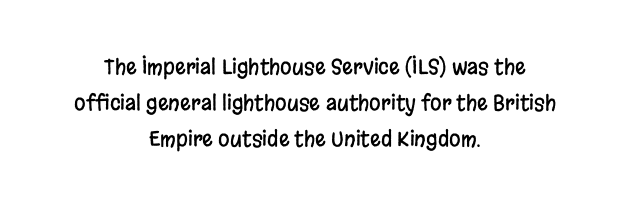
The image shows 21 px text type, upright; set centered, line spacing 1.71x, normal letter spacing, not underlined.
